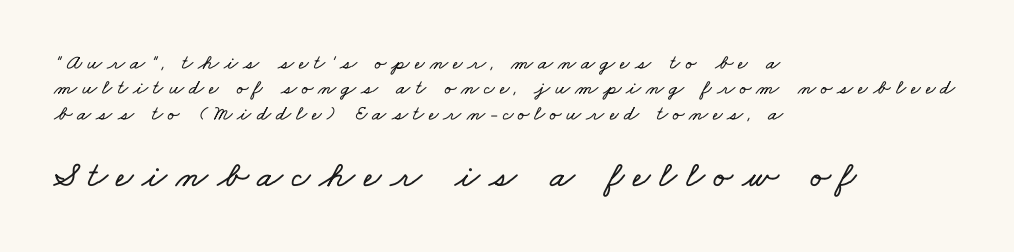
Q: Is the text underlined? A: No.
Q: How is the paragraph aligned? A: Left-aligned.
Q: Is the spacing between letters normal or unusually wide? A: Unusually wide.
Q: Which block of text is set in a larger size, the first (top) or the second (bottom)? A: The second (bottom) one.
Q: Width (condensed, normal, or wide)? A: Wide.
Q: Stroke contrast? A: Low.
Q: x-height? A: Small.
Q: Monospaced? A: No.
